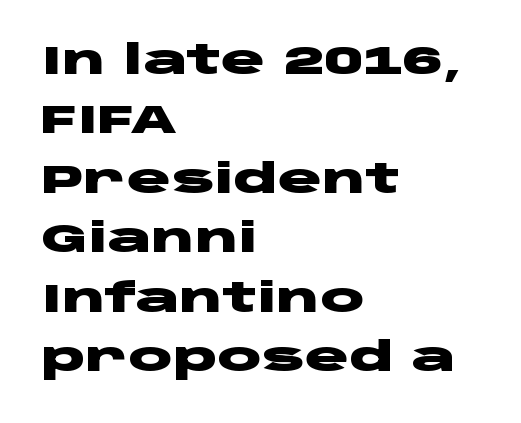
The image shows 41 px heavy, wide sans-serif type, upright; set left-aligned, normal line spacing (1.45x), normal letter spacing, not underlined; low stroke contrast and a large x-height.
